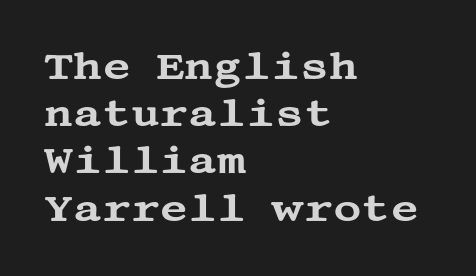
{"serif": "yes", "italic": "no", "width": "wide", "stroke_contrast": "medium", "x_height": "large", "underline": "no", "align": "left", "line_spacing_ratio": 1.21, "letter_spacing": "normal", "letter_spacing_em": 0.0, "glyph_px": 39}
